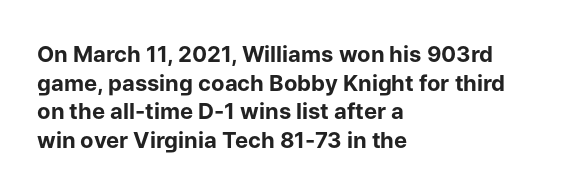
{"italic": "no", "bold": "yes", "underline": "no", "align": "left", "line_spacing": "normal", "line_spacing_ratio": 1.3, "letter_spacing": "normal", "letter_spacing_em": 0.0, "glyph_px": 22}
